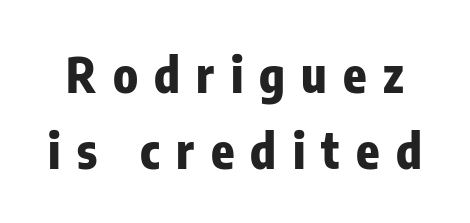
Q: Is the text bold? A: Yes.
Q: Is the text italic (slanted)? A: No, it is upright.
Q: Is the typeface a serif or a sans-serif typeface? A: Sans-serif.
Q: Is the text underlined? A: No.
Q: Is the spacing between letters normal or unusually wide? A: Unusually wide.
Q: Is the spacing between lines tight, normal or loose? A: Normal.
Q: Width (condensed, normal, or wide)? A: Condensed.
Q: Stroke contrast? A: Low.
Q: x-height? A: Medium.
Q: Monospaced? A: No.
